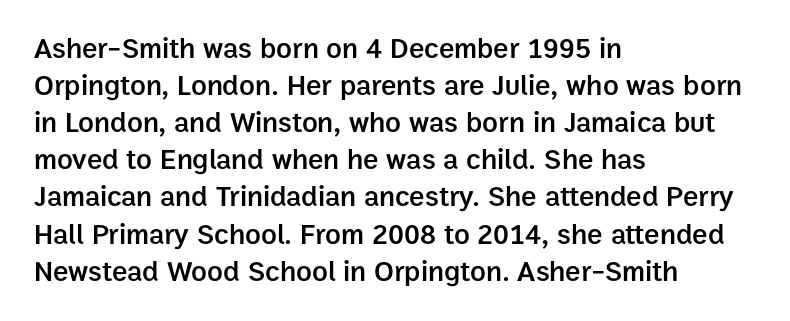
The image shows 29 px semibold sans-serif type, upright; set left-aligned, normal line spacing (1.28x), normal letter spacing, not underlined; low stroke contrast and a medium x-height.
